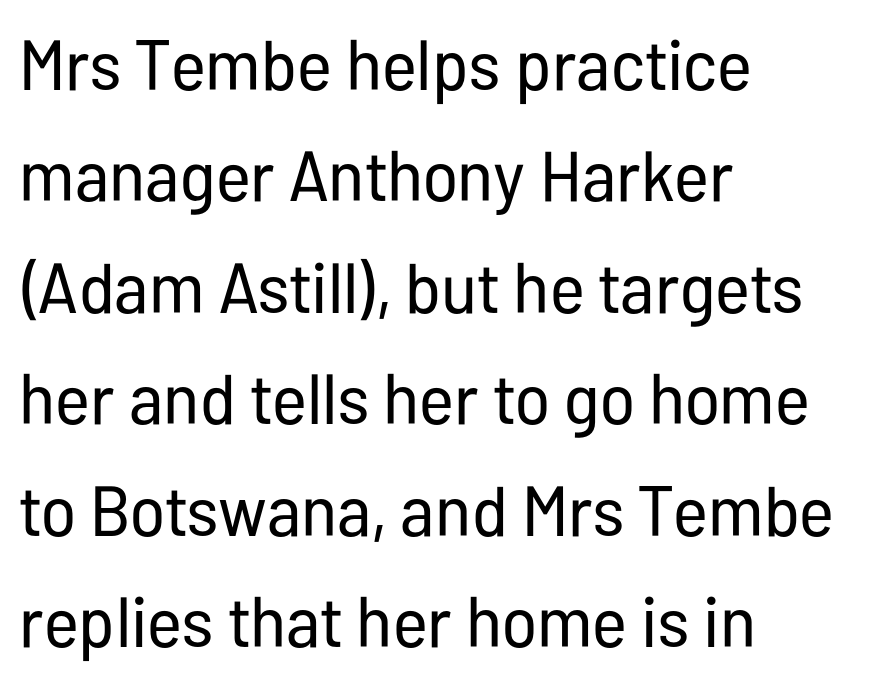
You can tell from the bare stems that sans-serif type was used. Words appear dense and cohesive because spacing is normal. The string is rendered with underlining switched off. You can tell it's not italic because the verticals are truly vertical.
